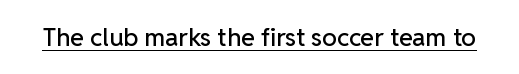
Q: Is the text italic (slanted)? A: No, it is upright.
Q: Is the text underlined? A: Yes.
Q: Is the spacing between letters normal or unusually wide? A: Normal.
